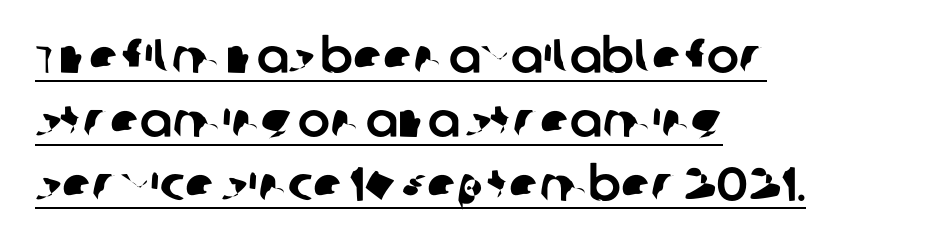
Q: Is the typeface a serif or a sans-serif typeface? A: Sans-serif.
Q: Is the text underlined? A: Yes.
Q: How is the paragraph aligned? A: Left-aligned.
Q: Is the spacing between letters normal or unusually wide? A: Normal.
Q: Is the spacing between lines tight, normal or loose? A: Normal.
Q: Width (condensed, normal, or wide)? A: Normal.
Q: Stroke contrast? A: Low.
Q: x-height? A: Large.
Q: Monospaced? A: No.
